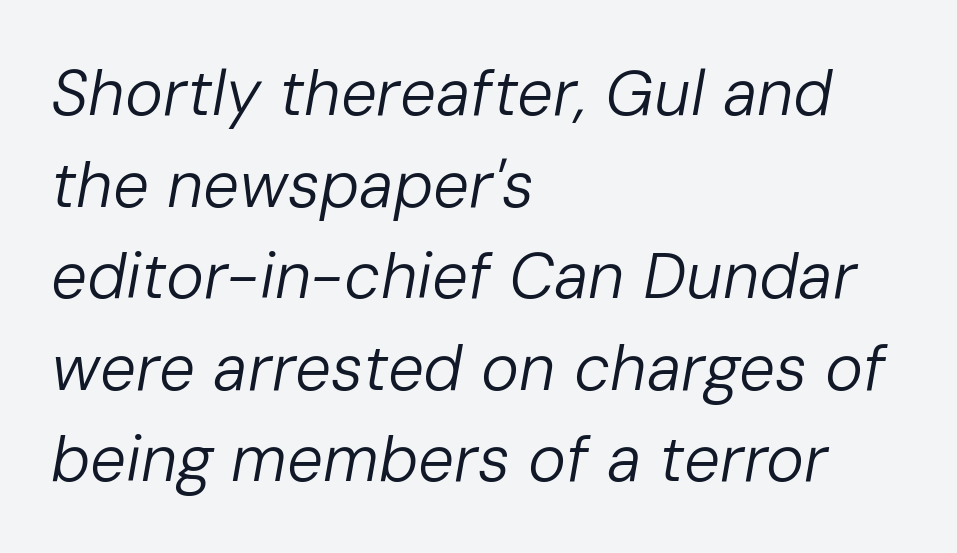
This sample keeps an unexceptional amount of space between lines. Ink coverage per letter is moderate at most. The rendering applies a slant to the glyphs. This sample has the flowing, uneven cadence of proportional lettering. Is the block centered? No — it sits flush against the left margin. Just letters on the line, the space beneath them empty.
